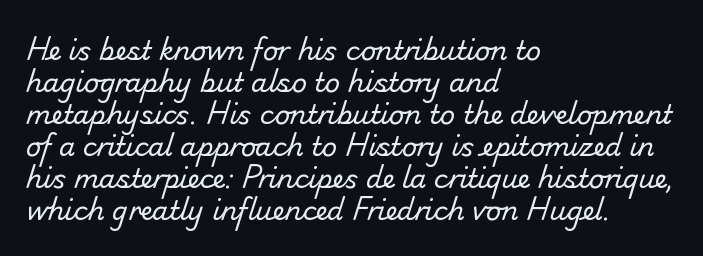
The image shows 26 px text type; set left-aligned, line spacing 1.23x, normal letter spacing, not underlined.
